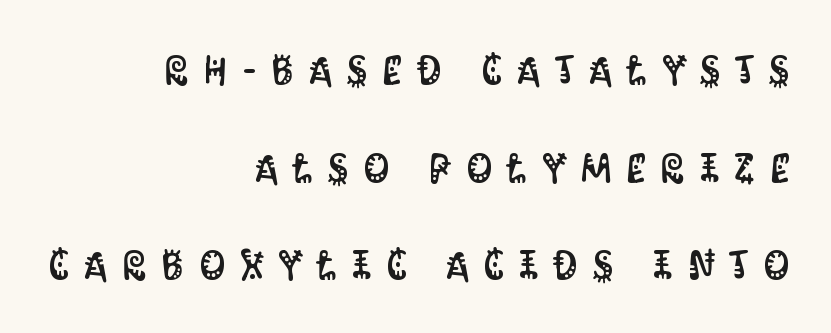
The image shows 40 px condensed sans-serif type, upright; set right-aligned, loose line spacing (2.44x), unusually wide letter spacing (+0.38 em), not underlined; medium stroke contrast and a large x-height.
